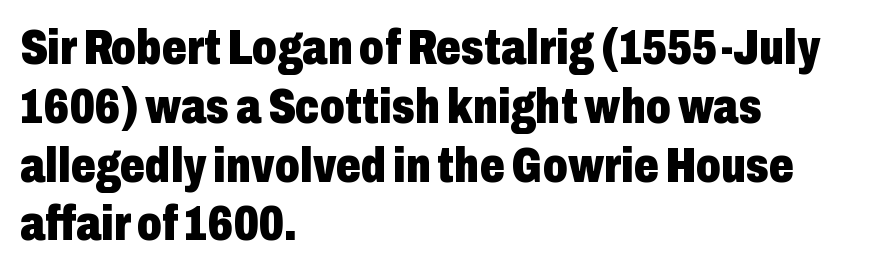
Q: Is the text bold? A: Yes.
Q: Is the text italic (slanted)? A: No, it is upright.
Q: Is the typeface a serif or a sans-serif typeface? A: Sans-serif.
Q: Is the text underlined? A: No.
Q: How is the paragraph aligned? A: Left-aligned.
Q: Is the spacing between letters normal or unusually wide? A: Normal.
Q: Width (condensed, normal, or wide)? A: Condensed.
Q: Stroke contrast? A: Low.
Q: x-height? A: Medium.
Q: Monospaced? A: No.
